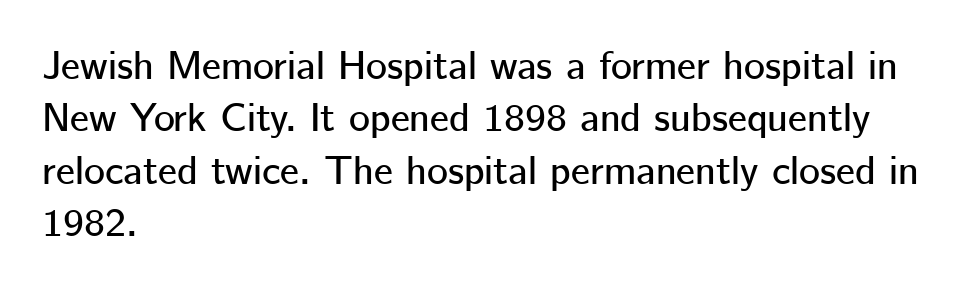
Q: Is the text italic (slanted)? A: No, it is upright.
Q: Is the typeface a serif or a sans-serif typeface? A: Sans-serif.
Q: Is the text underlined? A: No.
Q: How is the paragraph aligned? A: Left-aligned.
Q: Is the spacing between letters normal or unusually wide? A: Normal.
Q: Is the spacing between lines tight, normal or loose? A: Normal.
Q: Width (condensed, normal, or wide)? A: Normal.
Q: Stroke contrast? A: Low.
Q: x-height? A: Medium.
Q: Monospaced? A: No.
